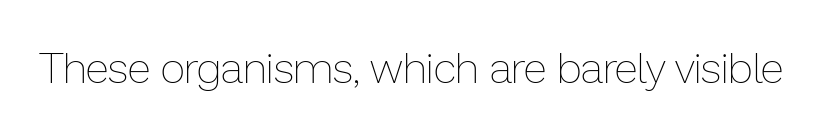
Letters have the restrained weight of plain body copy at most. No extra tracking has been applied to these lines. A clean baseline with only descenders dipping below it. Note the varied advance widths — an 'i' is clearly narrower than an 'm'.
